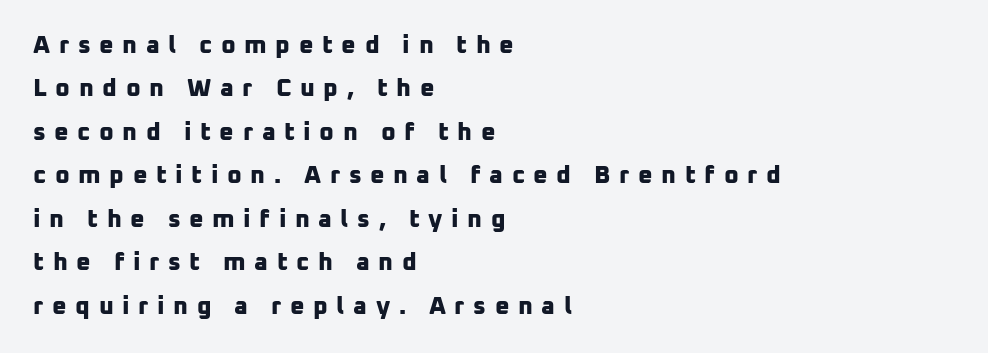
Q: Is the text bold? A: Yes.
Q: Is the text underlined? A: No.
Q: How is the paragraph aligned? A: Left-aligned.
Q: Is the spacing between letters normal or unusually wide? A: Unusually wide.
